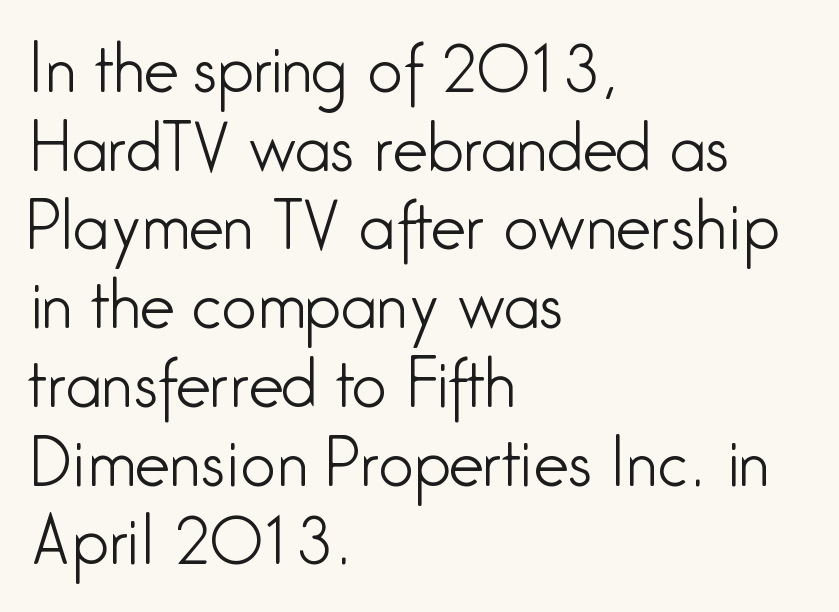
Q: Is the text bold? A: No.
Q: Is the text italic (slanted)? A: No, it is upright.
Q: Is the typeface a serif or a sans-serif typeface? A: Sans-serif.
Q: Is the text underlined? A: No.
Q: How is the paragraph aligned? A: Left-aligned.
Q: Is the spacing between letters normal or unusually wide? A: Normal.
Q: Is the spacing between lines tight, normal or loose? A: Normal.
Q: Width (condensed, normal, or wide)? A: Condensed.
Q: Stroke contrast? A: Low.
Q: x-height? A: Medium.
Q: Monospaced? A: No.
